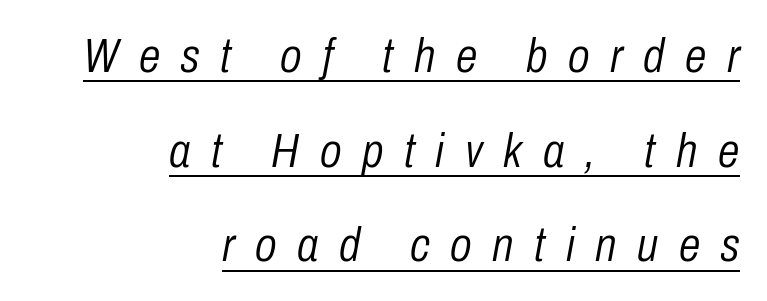
Q: Is the text bold? A: No.
Q: Is the text italic (slanted)? A: Yes, it leans right by about 10 degrees.
Q: Is the text underlined? A: Yes.
Q: How is the paragraph aligned? A: Right-aligned.
Q: Is the spacing between letters normal or unusually wide? A: Unusually wide.
Q: Is the spacing between lines tight, normal or loose? A: Loose.
Q: Width (condensed, normal, or wide)? A: Condensed.
Q: Stroke contrast? A: Low.
Q: x-height? A: Medium.
Q: Monospaced? A: No.
